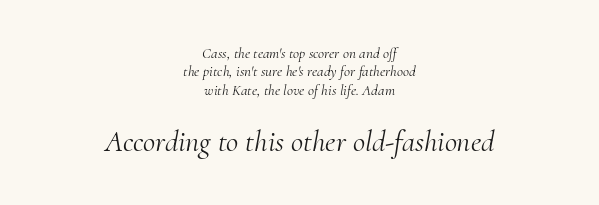
The image shows 30 px light serif type, italic (leaning right); set centered, line spacing 1.23x, normal letter spacing, not underlined; the second (bottom) block is 2.0x larger; medium stroke contrast and a small x-height.
